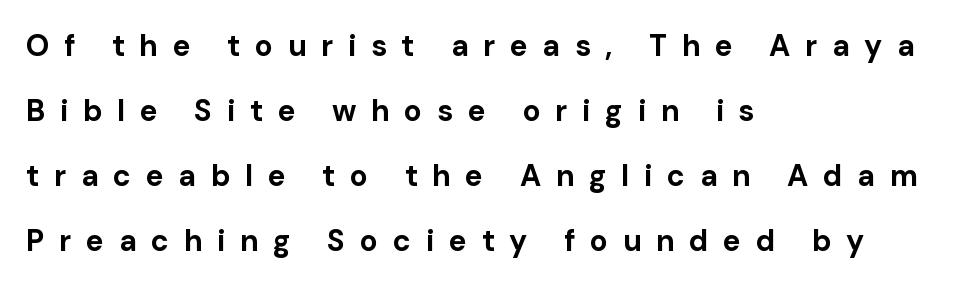
{"serif": "no", "italic": "no", "bold": "yes", "weight": "bold", "width": "normal", "stroke_contrast": "low", "x_height": "medium", "monospaced": "no", "underline": "no", "align": "left", "line_spacing": "loose", "line_spacing_ratio": 2.17, "letter_spacing": "wide", "letter_spacing_em": 0.49, "glyph_px": 30}
